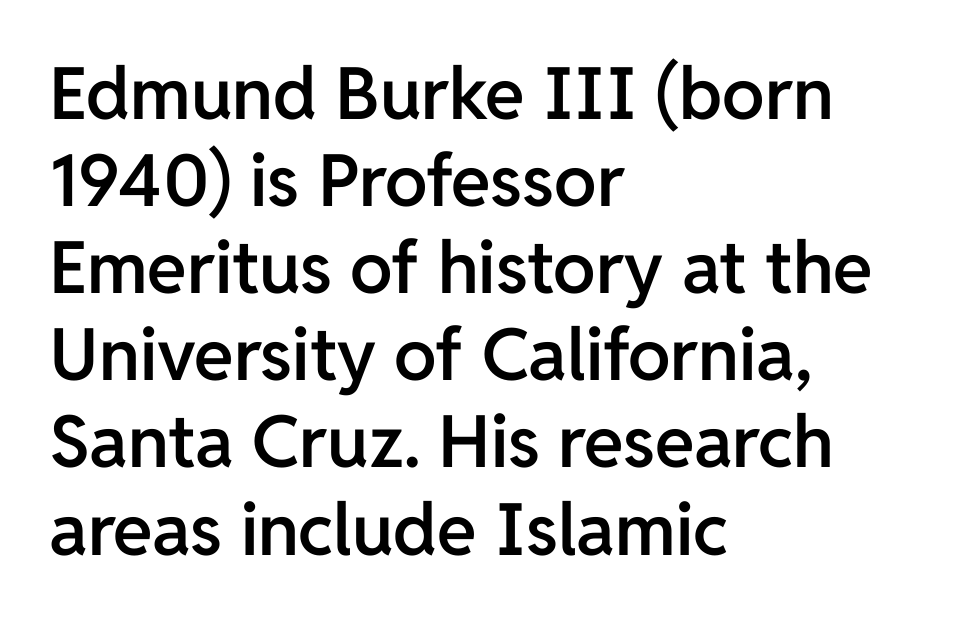
Q: Is the text bold? A: Semi-bold.
Q: Is the text italic (slanted)? A: No, it is upright.
Q: Is the typeface a serif or a sans-serif typeface? A: Sans-serif.
Q: Is the text underlined? A: No.
Q: How is the paragraph aligned? A: Left-aligned.
Q: Is the spacing between letters normal or unusually wide? A: Normal.
Q: Width (condensed, normal, or wide)? A: Normal.
Q: Stroke contrast? A: Low.
Q: x-height? A: Medium.
Q: Monospaced? A: No.
